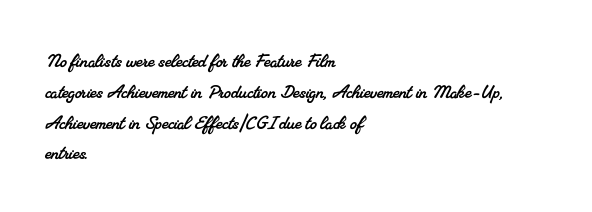
Q: Is the text underlined? A: No.
Q: How is the paragraph aligned? A: Left-aligned.
Q: Is the spacing between letters normal or unusually wide? A: Normal.
Q: Is the spacing between lines tight, normal or loose? A: Normal.
